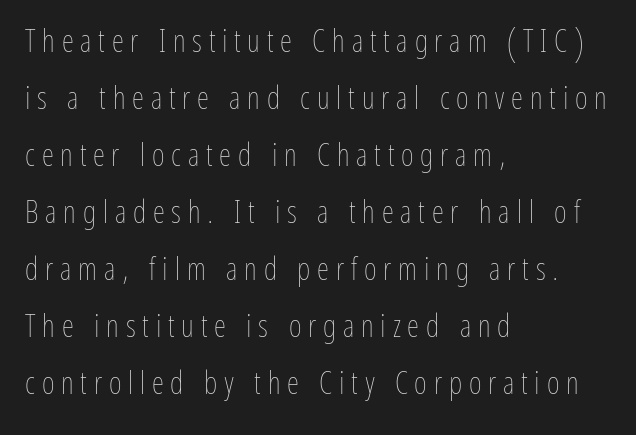
The image shows 31 px thin, condensed type, upright; set left-aligned, line spacing 1.84x, unusually wide letter spacing (+0.22 em), not underlined; low stroke contrast and a medium x-height.
